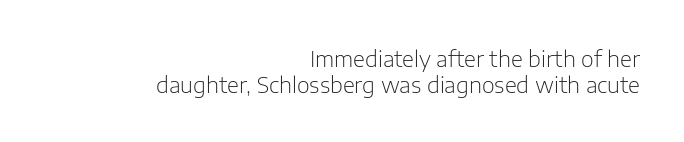
Letters have the restrained weight of plain body copy at most. Tracking here is standard; glyphs follow each other at the usual distance. Posture: vertical. The zone under the glyphs is completely vacant. The rendering anchors every line to the right-hand side.
